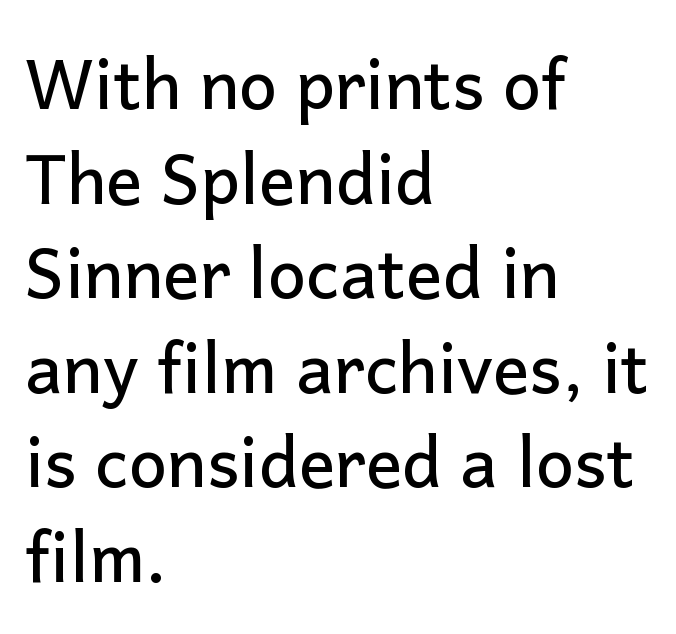
A roman cut, with each character standing at attention. Rows of type keep a routine distance in the vertical direction. Nothing unusual about the tracking: characters are spaced as the font intends. Every row of glyphs begins at an identical x-position on the left. Varying glyph widths throughout — classic text-font behaviour.
